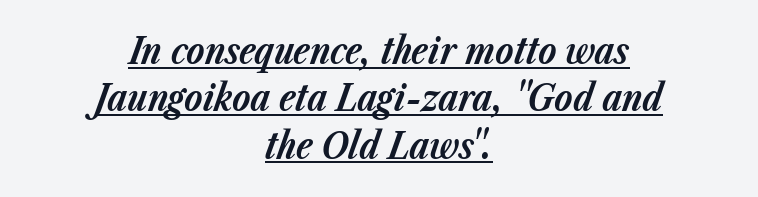
Q: Is the text bold? A: Yes.
Q: Is the text italic (slanted)? A: Yes, it leans right by about 23 degrees.
Q: Is the text underlined? A: Yes.
Q: How is the paragraph aligned? A: Centered.
Q: Is the spacing between letters normal or unusually wide? A: Normal.
Q: Is the spacing between lines tight, normal or loose? A: Normal.
Q: Width (condensed, normal, or wide)? A: Normal.
Q: Stroke contrast? A: Low.
Q: x-height? A: Medium.
Q: Monospaced? A: No.
